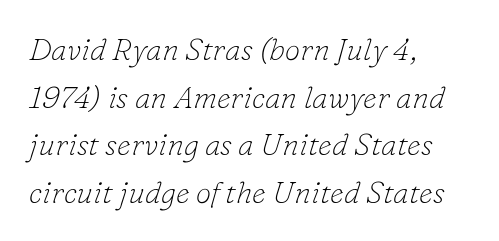
The image shows 31 px thin serif type, italic (leaning right); set left-aligned, normal line spacing (1.54x), normal letter spacing, not underlined; low stroke contrast and a small x-height.
